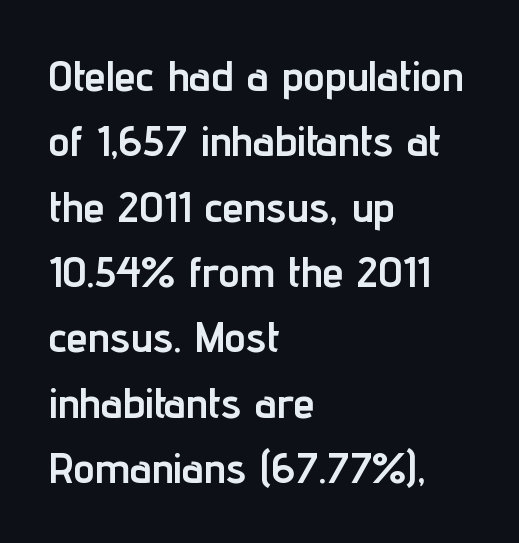
Q: Is the text bold? A: Yes.
Q: Is the text italic (slanted)? A: No, it is upright.
Q: Is the typeface a serif or a sans-serif typeface? A: Sans-serif.
Q: Is the text underlined? A: No.
Q: How is the paragraph aligned? A: Left-aligned.
Q: Is the spacing between letters normal or unusually wide? A: Normal.
Q: Is the spacing between lines tight, normal or loose? A: Normal.
Q: Width (condensed, normal, or wide)? A: Condensed.
Q: Stroke contrast? A: Low.
Q: x-height? A: Medium.
Q: Monospaced? A: No.
